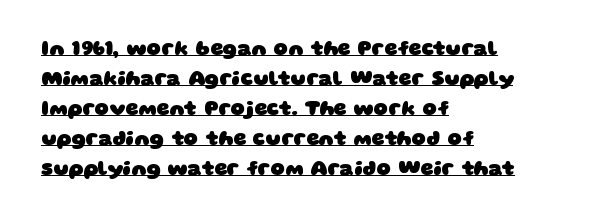
Q: Is the text bold? A: Yes.
Q: Is the text underlined? A: Yes.
Q: How is the paragraph aligned? A: Left-aligned.
Q: Is the spacing between letters normal or unusually wide? A: Normal.
Q: Is the spacing between lines tight, normal or loose? A: Normal.
